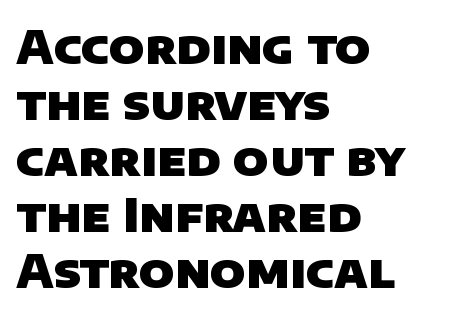
Check where the strokes stop: nothing finishes them off — pure sans. Bold? Absolutely — the strokes are thick and heavy. Line beginnings align vertically; line endings do not. You could not count columns in this text — the font is proportionally spaced. The strip under each line holds only bare page. Short note: letters normally spaced.
